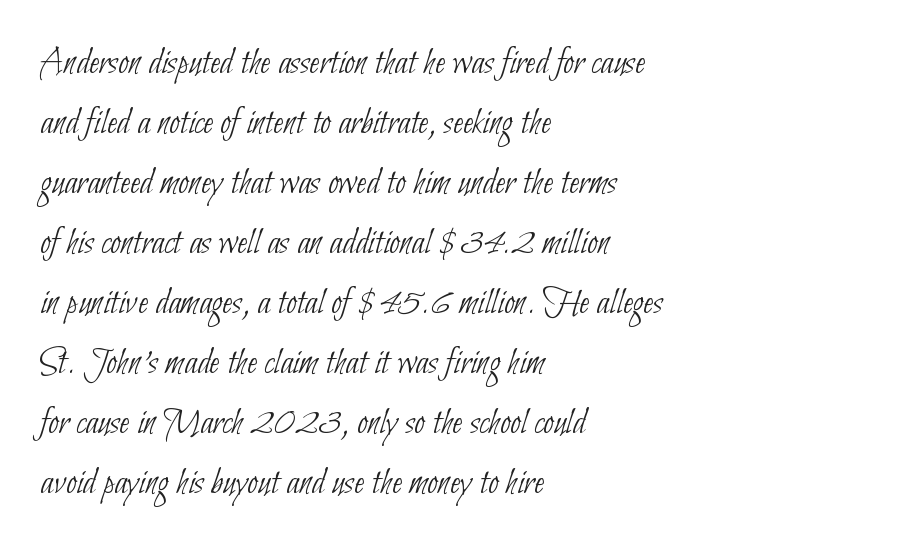
{"serif": "no", "bold": "no", "weight": "thin", "width": "condensed", "stroke_contrast": "low", "x_height": "small", "monospaced": "no", "underline": "no", "align": "left", "line_spacing": "normal", "line_spacing_ratio": 1.58, "letter_spacing": "normal", "letter_spacing_em": 0.0, "glyph_px": 38}
